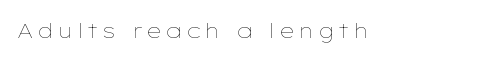
Q: Is the text bold? A: No.
Q: Is the text italic (slanted)? A: No, it is upright.
Q: Is the text underlined? A: No.
